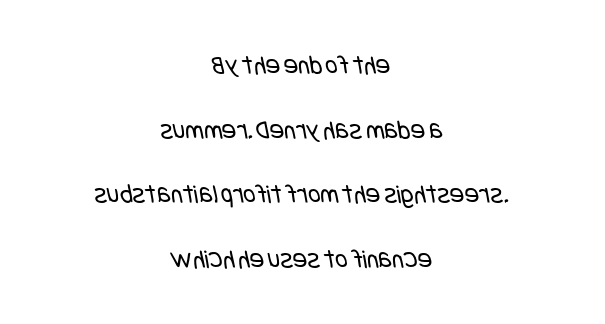
Q: Is the text bold? A: No.
Q: Is the text underlined? A: No.
Q: How is the paragraph aligned? A: Centered.
Q: Is the spacing between letters normal or unusually wide? A: Normal.
Q: Is the spacing between lines tight, normal or loose? A: Loose.
